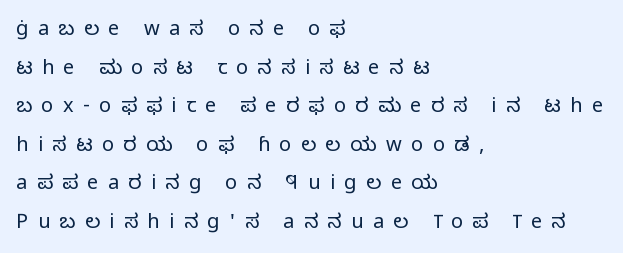
Q: Is the text bold? A: No.
Q: Is the text italic (slanted)? A: No, it is upright.
Q: Is the text underlined? A: No.
Q: How is the paragraph aligned? A: Left-aligned.
Q: Is the spacing between letters normal or unusually wide? A: Unusually wide.
Q: Is the spacing between lines tight, normal or loose? A: Loose.
